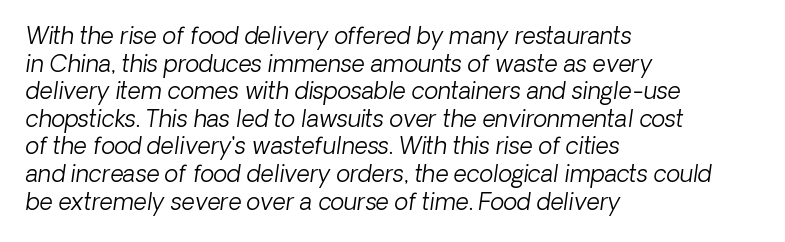
{"italic": "yes", "lean": "right", "slant_degrees": 8, "bold": "no", "underline": "no", "align": "left", "line_spacing_ratio": 1.2, "letter_spacing": "normal", "letter_spacing_em": 0.0, "glyph_px": 23}
